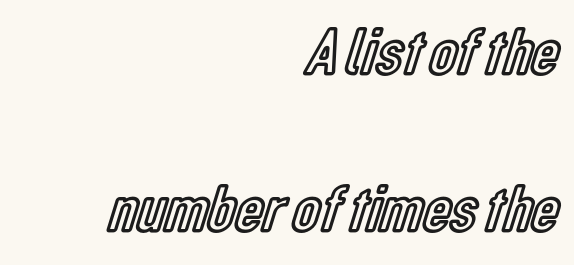
The space between consecutive lines is lavish. A typesetter would call this proportional, since set widths differ per character. Quick note: underline off. The paragraph has a hard right edge and a soft left edge. No extra tracking has been applied to these lines.
